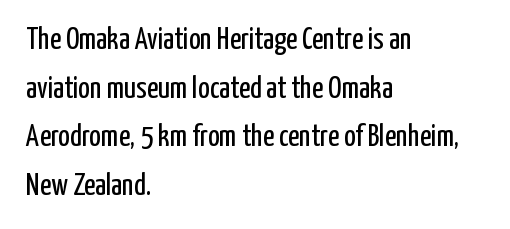
The image shows 31 px regular-weight, condensed sans-serif type, upright; set left-aligned, normal line spacing (1.57x), normal letter spacing, not underlined; low stroke contrast and a medium x-height.
